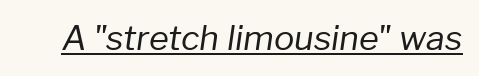
The image shows 34 px regular-weight type, italic (leaning right); set normal letter spacing, underlined; low stroke contrast and a medium x-height.
